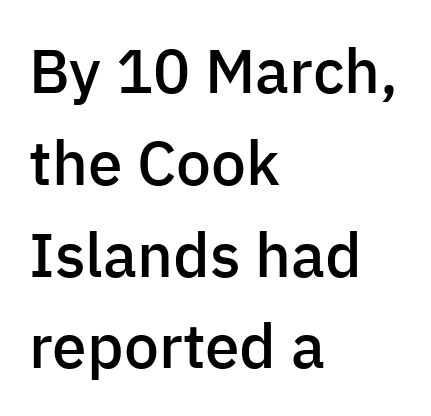
{"serif": "no", "italic": "no", "bold": "semi", "weight": "semibold", "width": "normal", "stroke_contrast": "low", "x_height": "medium", "monospaced": "no", "underline": "no", "align": "left", "line_spacing": "normal", "line_spacing_ratio": 1.48, "letter_spacing": "normal", "letter_spacing_em": 0.0, "glyph_px": 62}
